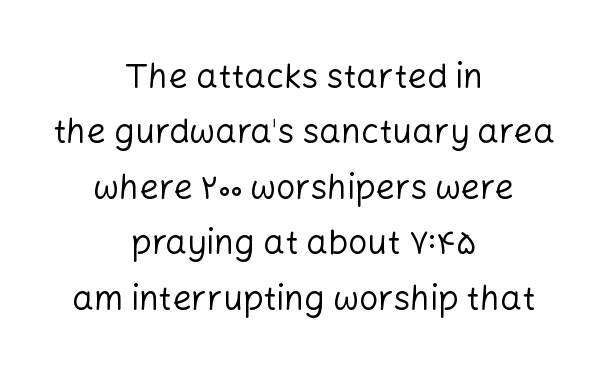
{"serif": "no", "italic": "no", "bold": "no", "weight": "regular", "width": "normal", "stroke_contrast": "low", "x_height": "medium", "monospaced": "no", "underline": "no", "align": "center", "line_spacing": "normal", "line_spacing_ratio": 1.63, "letter_spacing": "normal", "letter_spacing_em": 0.0, "glyph_px": 34}
